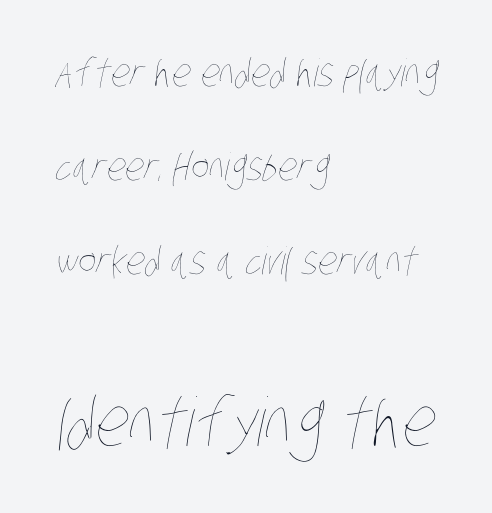
The block of text is sparse from top to bottom, with ample space between rows. The characters are drawn with everyday or finer stroke widths. Check under the words: just untouched page. The text block is weighted toward the left margin, trailing off unevenly rightward. Tracking here is standard; glyphs follow each other at the usual distance.
